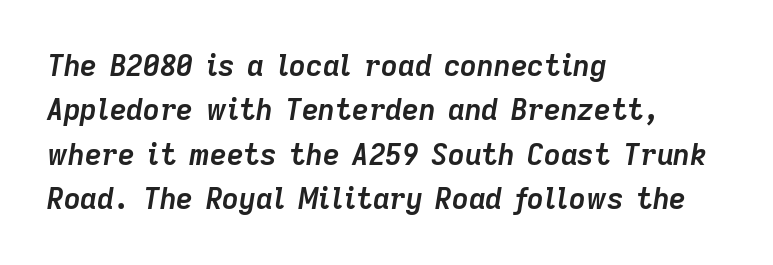
Q: Is the text bold? A: Yes.
Q: Is the text italic (slanted)? A: Yes, it leans right by about 9 degrees.
Q: Is the text underlined? A: No.
Q: How is the paragraph aligned? A: Left-aligned.
Q: Is the spacing between letters normal or unusually wide? A: Normal.
Q: Is the spacing between lines tight, normal or loose? A: Normal.
Q: Width (condensed, normal, or wide)? A: Normal.
Q: Stroke contrast? A: Low.
Q: x-height? A: Medium.
Q: Monospaced? A: No.
